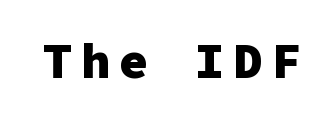
{"serif": "no", "italic": "no", "bold": "yes", "weight": "heavy", "width": "normal", "stroke_contrast": "low", "x_height": "medium", "monospaced": "yes", "underline": "no", "glyph_px": 50}
